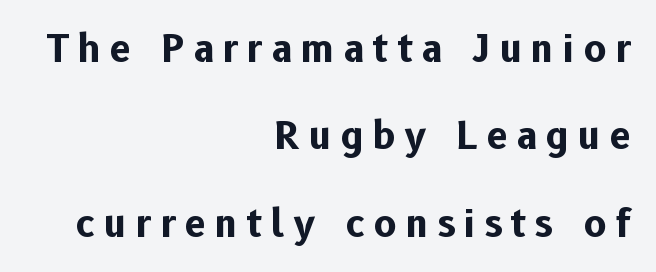
{"serif": "no", "italic": "no", "bold": "yes", "weight": "bold", "width": "normal", "stroke_contrast": "low", "x_height": "medium", "monospaced": "no", "underline": "no", "align": "right", "line_spacing": "loose", "line_spacing_ratio": 2.3, "letter_spacing": "wide", "letter_spacing_em": 0.24, "glyph_px": 38}
